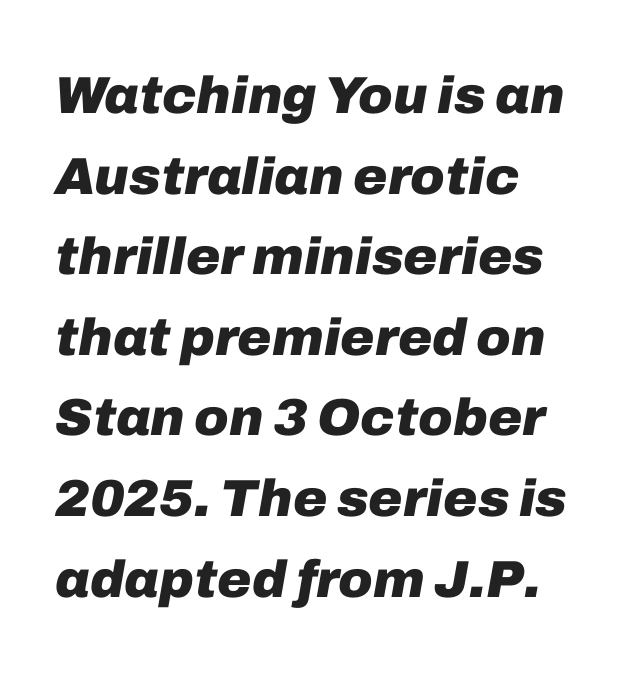
{"italic": "yes", "lean": "right", "slant_degrees": 10, "bold": "yes", "weight": "heavy", "width": "normal", "stroke_contrast": "low", "x_height": "medium", "monospaced": "no", "underline": "no", "align": "left", "line_spacing": "normal", "line_spacing_ratio": 1.55, "letter_spacing": "normal", "letter_spacing_em": 0.0, "glyph_px": 52}
